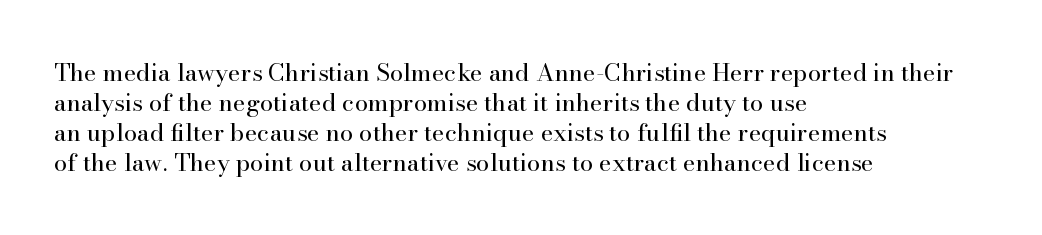
Honestly, there is no underline to notice here at all. The font's upright variant was chosen for this text. Horizontally, the lines are justified to the leading edge only. Bold? No — there's no thickening of the strokes.
